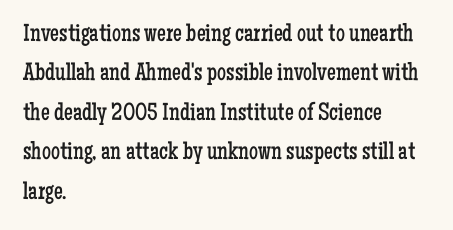
This block has exactly the height ordinary leading produces. Heft: none added — not bold. The face used here is rendered with its standard letterfit. Horizontally, the lines are justified to the leading edge only.
